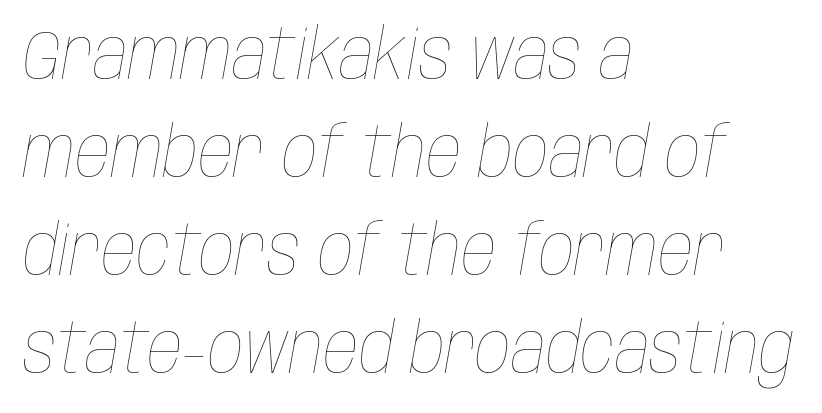
Q: Is the text bold? A: No.
Q: Is the text italic (slanted)? A: Yes, it leans right by about 10 degrees.
Q: Is the text underlined? A: No.
Q: How is the paragraph aligned? A: Left-aligned.
Q: Is the spacing between letters normal or unusually wide? A: Normal.
Q: Is the spacing between lines tight, normal or loose? A: Normal.
Q: Width (condensed, normal, or wide)? A: Condensed.
Q: Stroke contrast? A: Low.
Q: x-height? A: Large.
Q: Monospaced? A: No.
